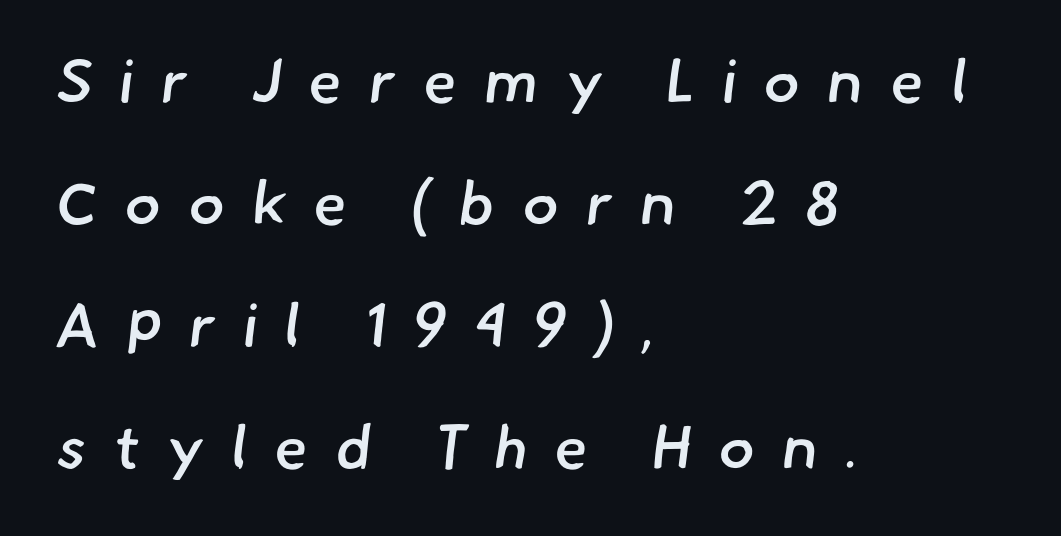
{"serif": "no", "bold": "semi", "weight": "semibold", "width": "normal", "stroke_contrast": "low", "x_height": "small", "monospaced": "no", "underline": "no", "align": "left", "line_spacing": "loose", "line_spacing_ratio": 2.0, "letter_spacing": "wide", "letter_spacing_em": 0.44, "glyph_px": 61}
